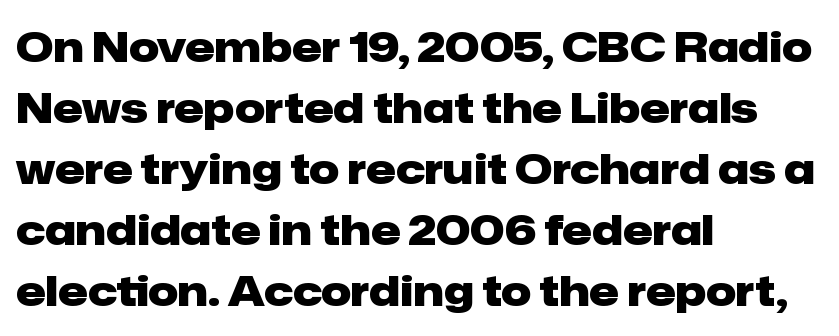
Q: Is the text bold? A: Yes.
Q: Is the text italic (slanted)? A: No, it is upright.
Q: Is the typeface a serif or a sans-serif typeface? A: Sans-serif.
Q: Is the text underlined? A: No.
Q: How is the paragraph aligned? A: Left-aligned.
Q: Is the spacing between letters normal or unusually wide? A: Normal.
Q: Is the spacing between lines tight, normal or loose? A: Normal.
Q: Width (condensed, normal, or wide)? A: Normal.
Q: Stroke contrast? A: Low.
Q: x-height? A: Medium.
Q: Monospaced? A: No.
